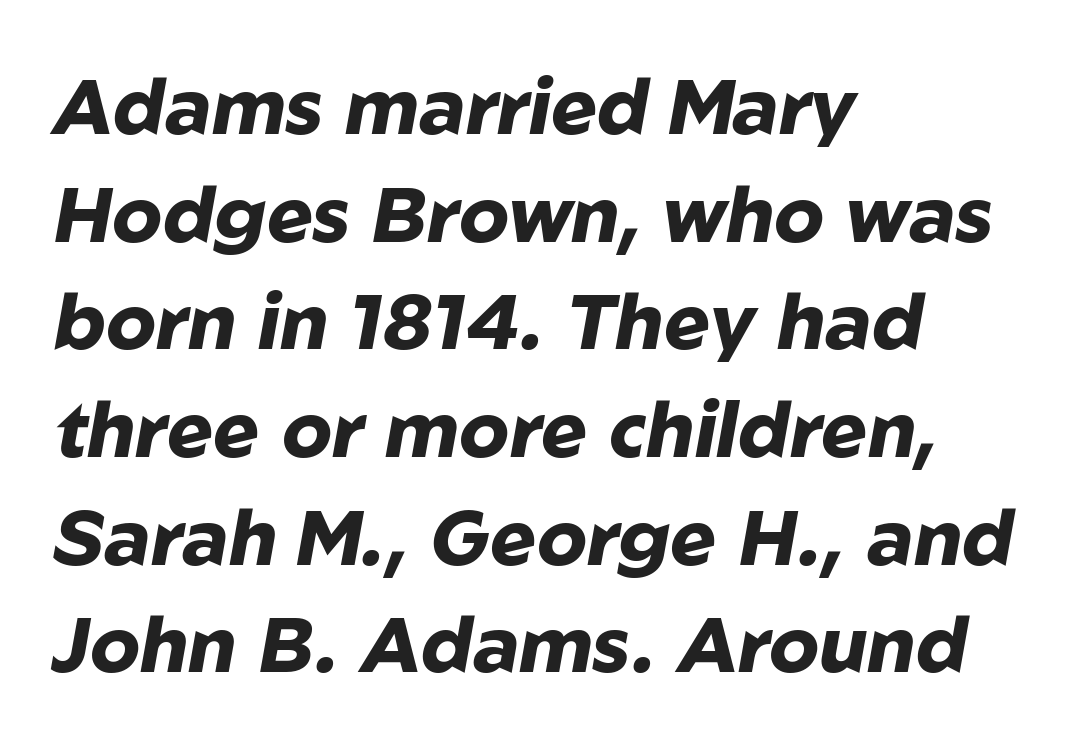
The specimen omits any rule beneath the text block's lines. The rendering keeps characters at their native spacing. Casual observation: everything's shoved over to the left. Compared with typical paragraphs, the rows here are spaced about the same.
